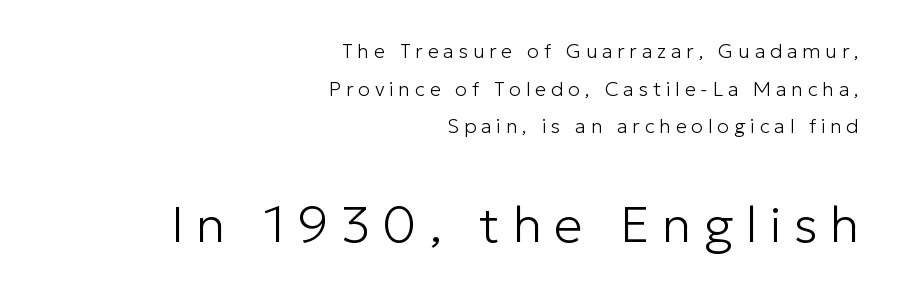
Observe the absence of serifs on each vertical stroke in this sample. Clear beneath every line of the passage. Italic? Not at all — the glyphs are vertical. Varying glyph widths throughout — classic text-font behaviour. The following chunk of copy outweighs the initial chunk in type size. Right-aligned paragraph, ragged on the left.
